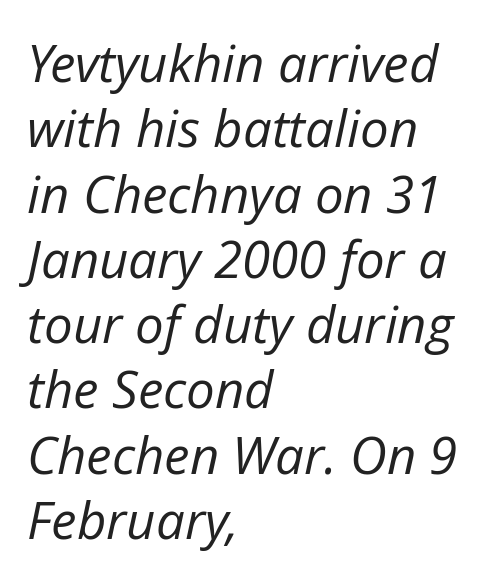
Between one letter and the next there's only the usual sliver of space. Italic? Definitely — the glyphs are oblique. Each row of text sits above clean, open space. The leading is moderate, giving the passage an even texture.
